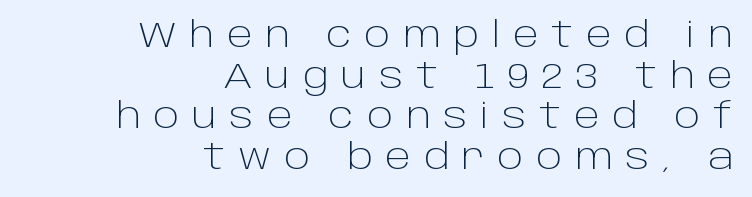
The image shows 35 px light sans-serif type, upright; set right-aligned, line spacing 1.16x, unusually wide letter spacing (+0.36 em), not underlined; low stroke contrast and a large x-height.
